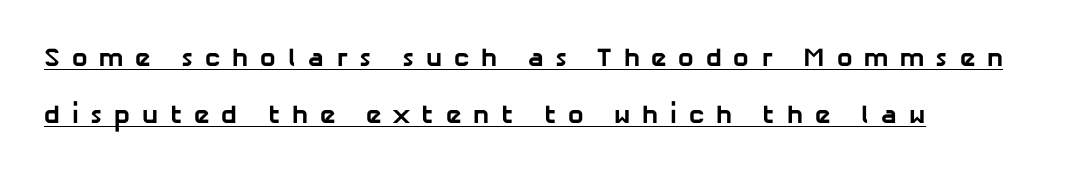
Does a line run under the words? Yes, clearly. Characters follow at a spacing far wider than the type designer built in. Honestly, the rows look like they've been pulled way apart. Its strokes are broad and dark, the hallmark of bold type.
